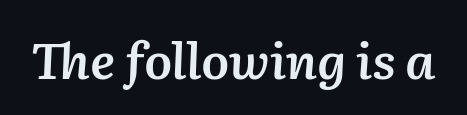
{"italic": "yes", "lean": "right", "slant_degrees": 2, "bold": "semi", "weight": "semibold", "width": "normal", "stroke_contrast": "medium", "x_height": "medium", "monospaced": "no", "underline": "no", "letter_spacing": "normal", "letter_spacing_em": 0.0, "glyph_px": 50}
